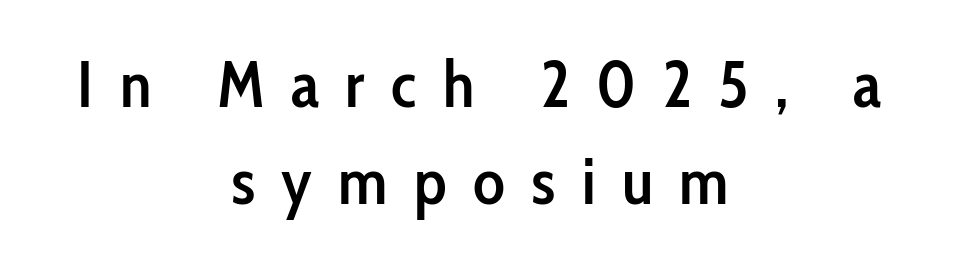
Rendered with straight, roman letterforms. The passage shown is typeset with a sans-serif family. Notice the strokes are somewhat thickened but not fully heavy: this is a semibold. The rendering inserts visible extra space after every character. Layout note: lines centered. Here the designer chose a conventional face with non-uniform glyph widths.
